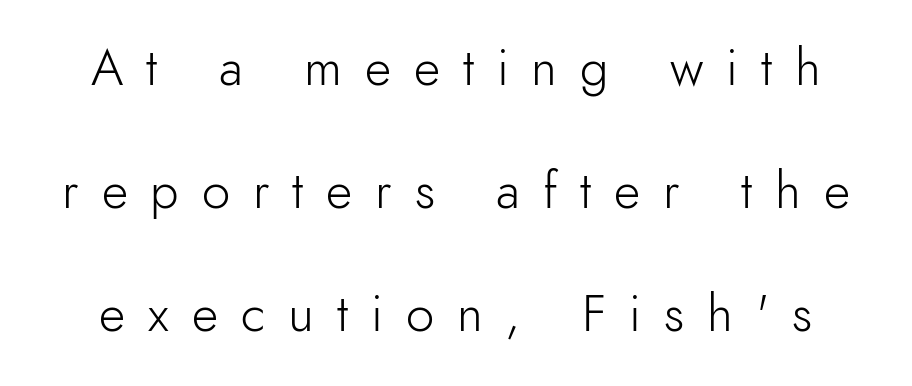
{"serif": "no", "italic": "no", "bold": "no", "weight": "light", "width": "normal", "x_height": "small", "monospaced": "no", "underline": "no", "line_spacing": "loose", "line_spacing_ratio": 2.41, "letter_spacing": "wide", "letter_spacing_em": 0.45, "glyph_px": 51}
